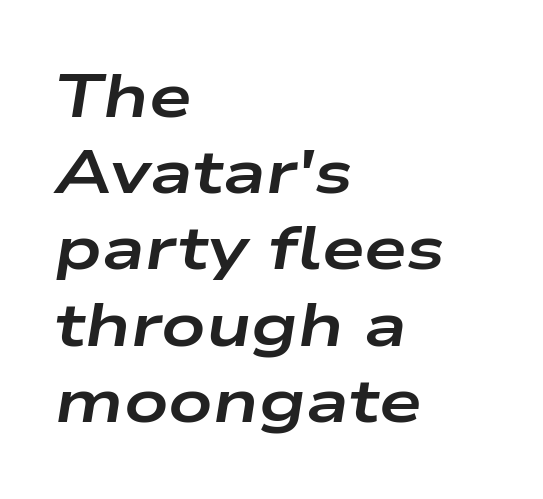
{"italic": "yes", "lean": "right", "slant_degrees": 9, "bold": "yes", "weight": "bold", "width": "wide", "stroke_contrast": "low", "x_height": "medium", "monospaced": "no", "underline": "no", "align": "left", "line_spacing": "normal", "line_spacing_ratio": 1.25, "letter_spacing": "normal", "letter_spacing_em": 0.0, "glyph_px": 61}
